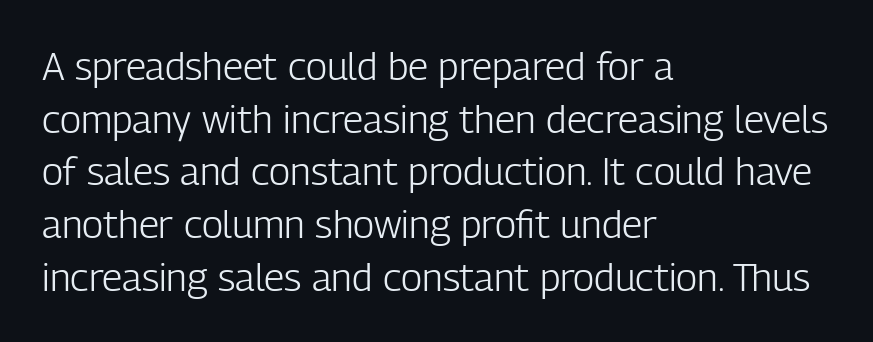
The image shows 39 px light, condensed sans-serif type, upright; set left-aligned, normal line spacing (1.35x), normal letter spacing, not underlined; low stroke contrast and a medium x-height.
